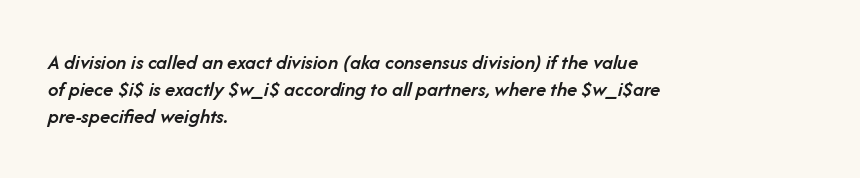
Moderately thickened strokes mark this as semibold type. Horizontal alignment here is leftward, the default for most running prose. When letters slant like this, we call the style italic. Glyph-to-glyph distance matches everyday printed text. Nobody drew a line under any word here. The lines sit at an ordinary, default distance from one another.
